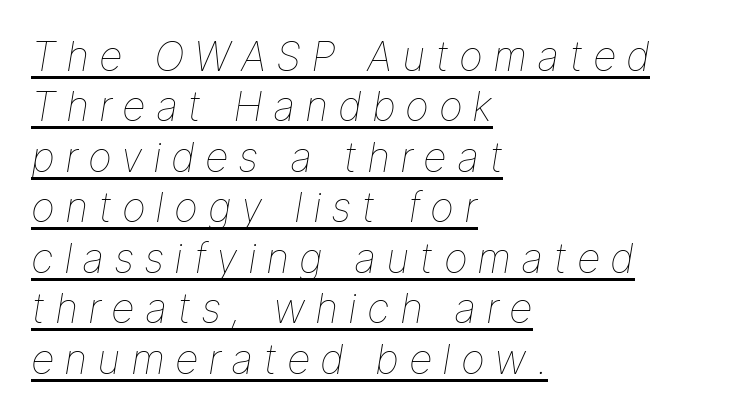
{"italic": "yes", "lean": "right", "slant_degrees": 9, "bold": "no", "weight": "thin", "width": "normal", "stroke_contrast": "low", "x_height": "medium", "monospaced": "no", "underline": "yes", "align": "left", "line_spacing_ratio": 1.23, "letter_spacing": "wide", "letter_spacing_em": 0.24, "glyph_px": 41}
